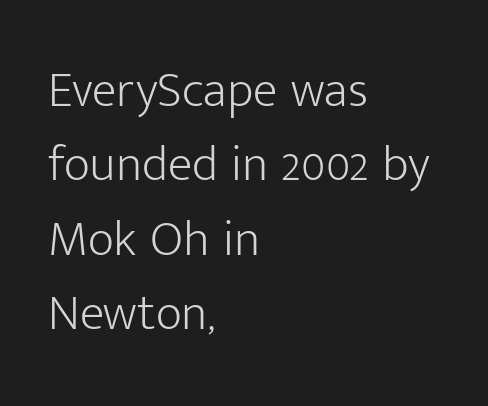
The image shows 51 px light sans-serif type, upright; set left-aligned, normal line spacing (1.46x), normal letter spacing, not underlined; low stroke contrast and a medium x-height.
